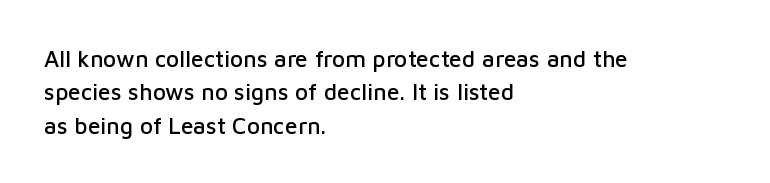
{"italic": "no", "underline": "no", "align": "left", "line_spacing": "normal", "line_spacing_ratio": 1.45, "letter_spacing": "normal", "letter_spacing_em": 0.0, "glyph_px": 23}
